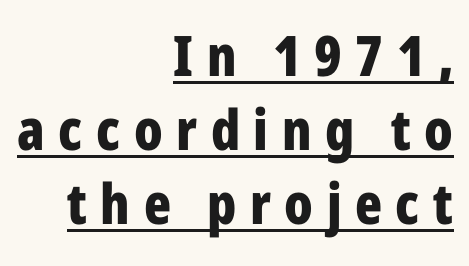
Each new line begins a customary step beneath the previous one. Style check: upright. Does the type have serifs? No, each stem ends abruptly. Character widths vary here, with narrow letters taking less room than wide ones. The ragged edge is on the left, which tells us the setting is flush right. Students, this is bold: see how much ink each stroke carries.
